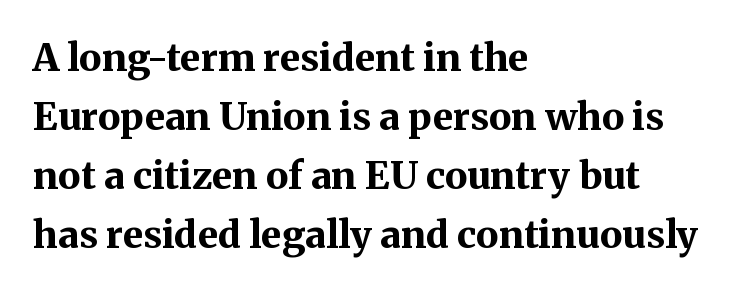
{"serif": "yes", "italic": "no", "bold": "yes", "weight": "bold", "width": "normal", "stroke_contrast": "medium", "x_height": "medium", "monospaced": "no", "underline": "no", "align": "left", "line_spacing": "normal", "line_spacing_ratio": 1.55, "letter_spacing": "normal", "letter_spacing_em": 0.0, "glyph_px": 38}
